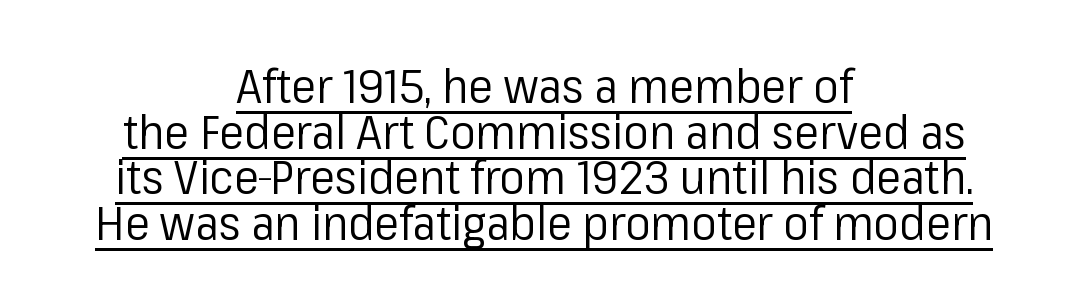
The passage shown has conventional tracking throughout. Upright lettering throughout. A sans-serif font was chosen for this passage. Notice how descenders almost collide with the ascenders below — that's tight leading.
